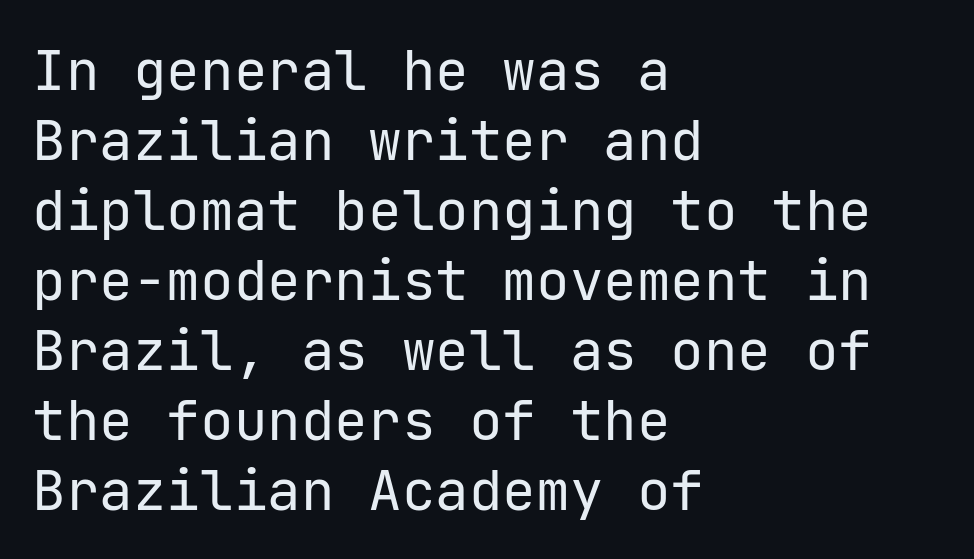
The image shows 56 px regular-weight sans-serif type, upright; set left-aligned, normal line spacing (1.25x), normal letter spacing, not underlined; low stroke contrast and a medium x-height.
